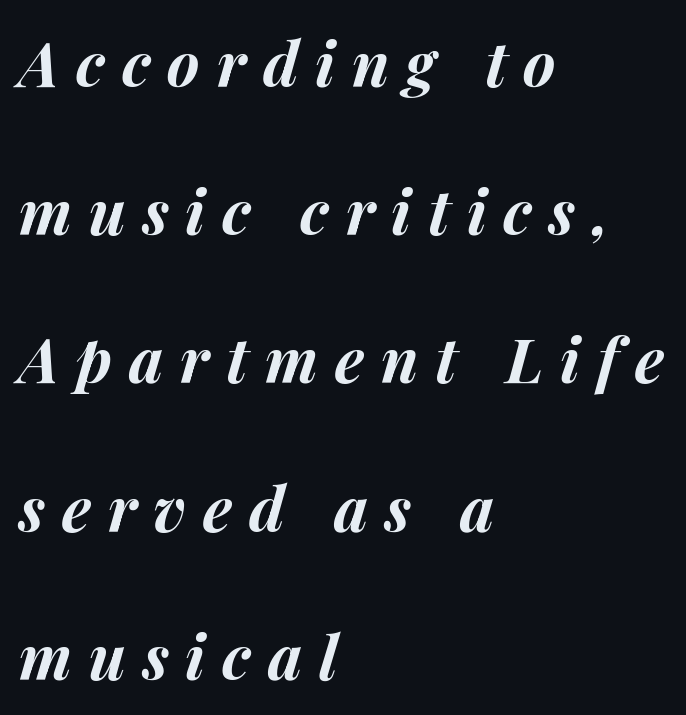
Q: Is the text bold? A: Yes.
Q: Is the text italic (slanted)? A: Yes, it leans right by about 14 degrees.
Q: Is the text underlined? A: No.
Q: How is the paragraph aligned? A: Left-aligned.
Q: Is the spacing between letters normal or unusually wide? A: Unusually wide.
Q: Is the spacing between lines tight, normal or loose? A: Loose.
Q: Width (condensed, normal, or wide)? A: Normal.
Q: Stroke contrast? A: Medium.
Q: x-height? A: Medium.
Q: Monospaced? A: No.
